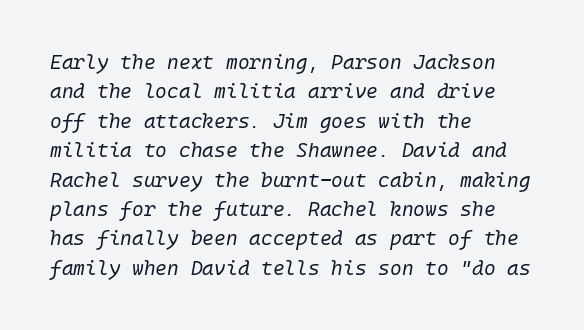
The image shows 20 px text type, italic (leaning right); set left-aligned, normal line spacing (1.47x), normal letter spacing, not underlined.
